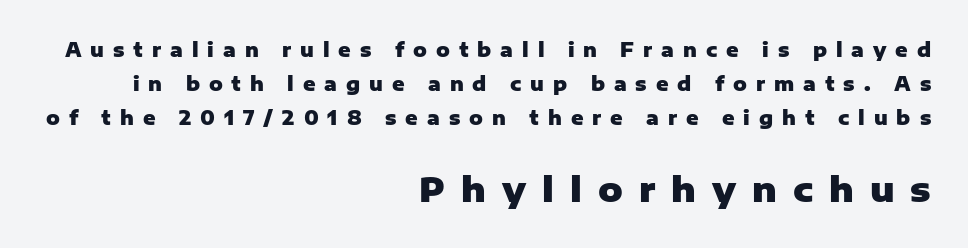
The image shows 34 px heavy sans-serif type, upright; set right-aligned, line spacing 1.79x, unusually wide letter spacing (+0.47 em), not underlined; the second (bottom) block is 1.79x larger; low stroke contrast and a medium x-height.
